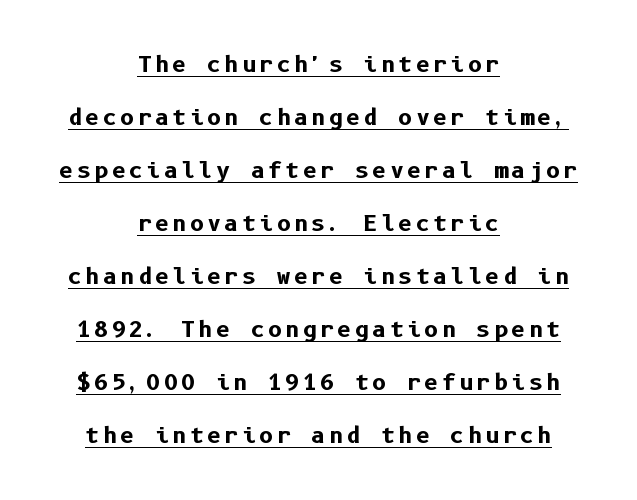
Compared with an ordinary text face, these strokes are far heavier — a full bold. The typesetter has applied underlining to the passage shown. The letters stand straight up with perfectly vertical stems. This sample is center-justified, so both line endings float freely. Rows of type keep a wide berth in the vertical direction.
